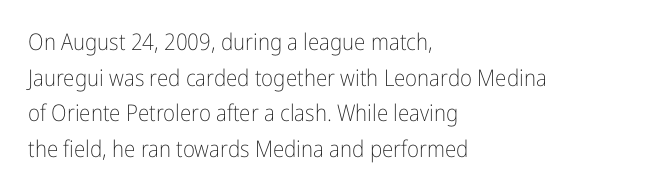
The image shows 23 px text type, upright; set left-aligned, normal line spacing (1.55x), normal letter spacing, not underlined.
